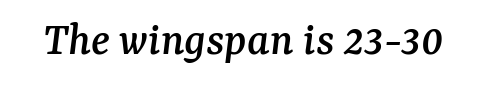
Q: Is the text italic (slanted)? A: Yes, it leans right by about 7 degrees.
Q: Is the typeface a serif or a sans-serif typeface? A: Serif.
Q: Is the text underlined? A: No.
Q: Is the spacing between letters normal or unusually wide? A: Normal.
Q: Width (condensed, normal, or wide)? A: Normal.
Q: Stroke contrast? A: Medium.
Q: x-height? A: Medium.
Q: Monospaced? A: No.
